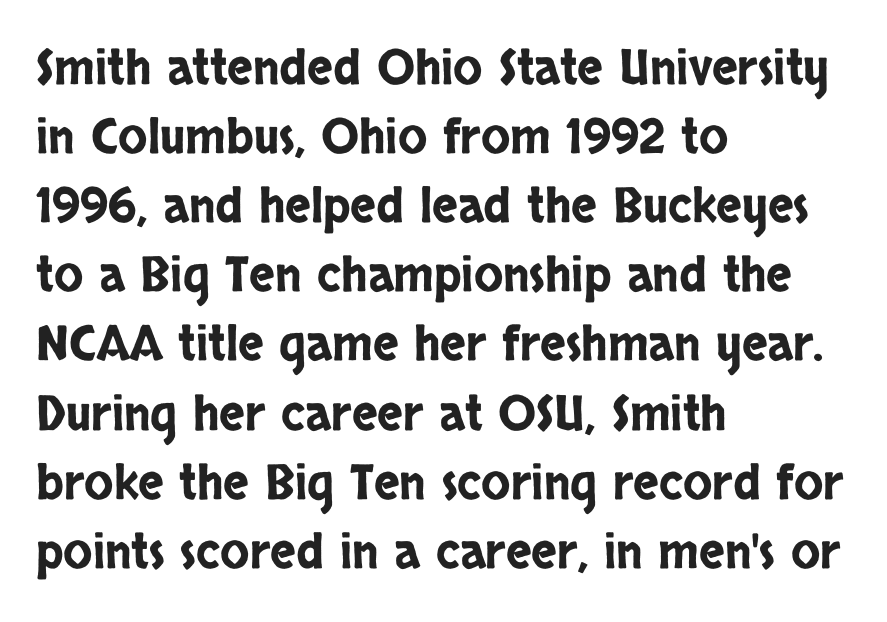
Q: Is the text italic (slanted)? A: No, it is upright.
Q: Is the typeface a serif or a sans-serif typeface? A: Sans-serif.
Q: Is the text underlined? A: No.
Q: How is the paragraph aligned? A: Left-aligned.
Q: Is the spacing between letters normal or unusually wide? A: Normal.
Q: Is the spacing between lines tight, normal or loose? A: Normal.
Q: Width (condensed, normal, or wide)? A: Condensed.
Q: Stroke contrast? A: Low.
Q: x-height? A: Large.
Q: Monospaced? A: No.
